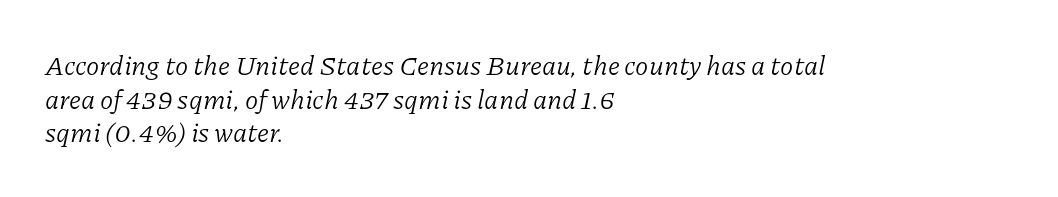
The image shows 27 px text type, italic (leaning right); set left-aligned, normal line spacing (1.25x), normal letter spacing, not underlined.
